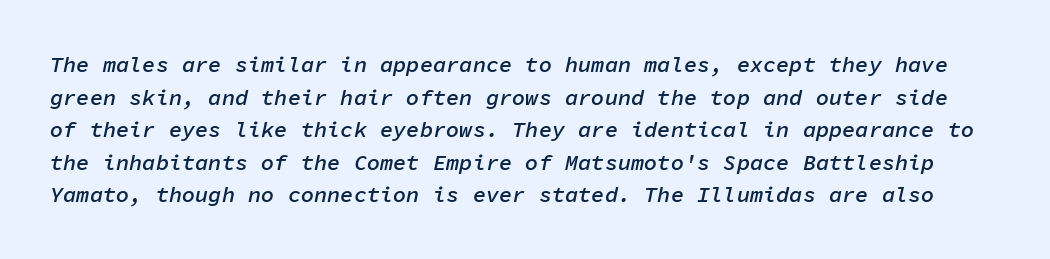
The space between consecutive lines is moderate. The words here are not underlined. On the weight axis this lands at semibold, roughly 600. The whole block is typeset with a tilt.
